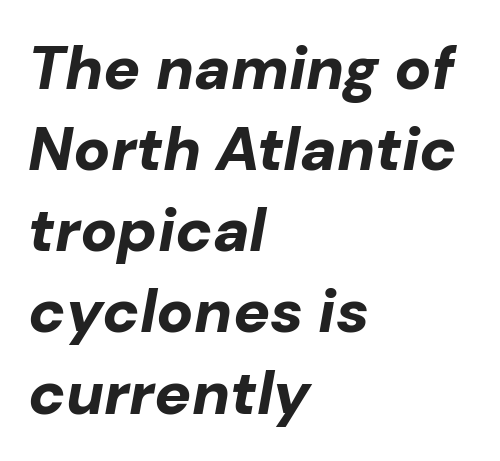
Line beginnings align vertically; line endings do not. The passage shown has conventional tracking throughout. This sample has the flowing, uneven cadence of proportional lettering. Has an underline been added? It has not.
